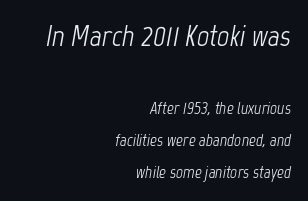
{"italic": "yes", "lean": "right", "slant_degrees": 12, "bold": "no", "weight": "light", "width": "condensed", "stroke_contrast": "low", "x_height": "medium", "monospaced": "no", "underline": "no", "align": "right", "line_spacing_ratio": 1.88, "letter_spacing": "normal", "letter_spacing_em": 0.0, "larger_block": "first", "size_ratio": 1.76, "glyph_px": 30}
